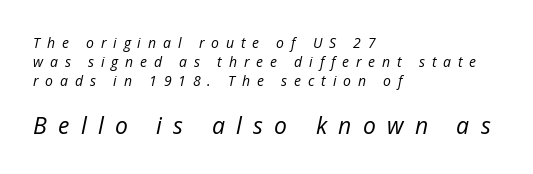
The rows are spaced the way most documents space them. These lines have a slow, spaced-out rhythm from letter to letter. The specimen omits any rule beneath the text block's lines. Is the type slanted? Yes — the strokes lean at a clear angle. Whoever set this made the second block the dominant, larger element. This rendering uses left alignment, leaving the right contour irregular.
